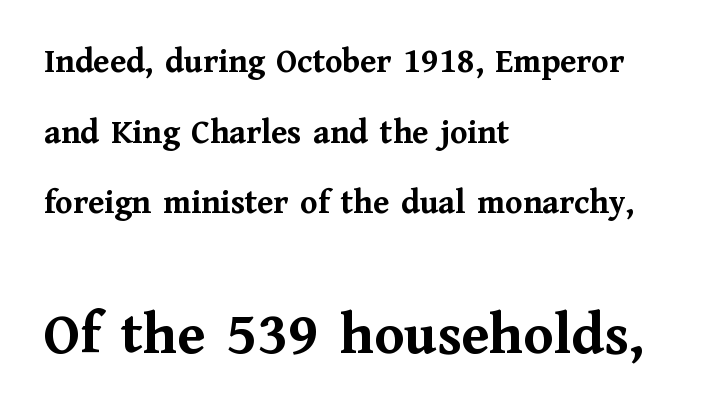
One glance says open: line gaps are wider than usual. Scale increases going downward across the two blocks. Note the varied advance widths — an 'i' is clearly narrower than an 'm'. A clean baseline with only descenders dipping below it. Is the type bold? Yes — the strokes are clearly thick and heavy. The setting favours the left margin, as ordinary paragraphs usually do.
